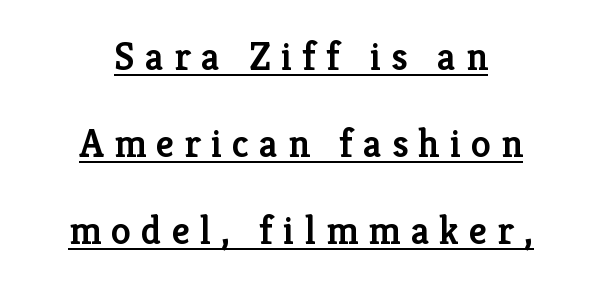
{"serif": "yes", "italic": "no", "bold": "semi", "weight": "semibold", "width": "normal", "stroke_contrast": "low", "x_height": "medium", "monospaced": "no", "underline": "yes", "align": "center", "line_spacing": "loose", "line_spacing_ratio": 2.17, "letter_spacing": "wide", "letter_spacing_em": 0.25, "glyph_px": 40}
